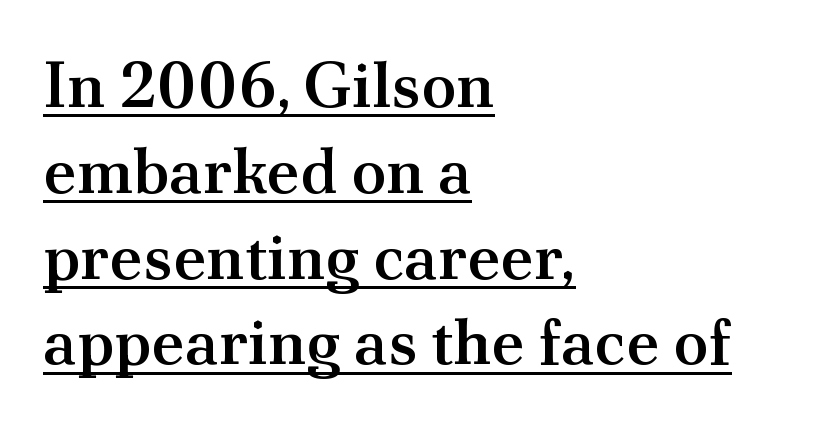
{"serif": "yes", "italic": "no", "bold": "semi", "weight": "semibold", "width": "normal", "stroke_contrast": "medium", "x_height": "small", "monospaced": "no", "underline": "yes", "align": "left", "line_spacing": "normal", "line_spacing_ratio": 1.34, "letter_spacing": "normal", "letter_spacing_em": 0.0, "glyph_px": 64}
